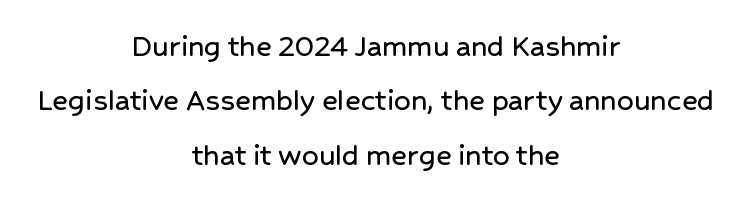
Q: Is the text italic (slanted)? A: No, it is upright.
Q: Is the typeface a serif or a sans-serif typeface? A: Sans-serif.
Q: Is the text underlined? A: No.
Q: How is the paragraph aligned? A: Centered.
Q: Is the spacing between letters normal or unusually wide? A: Normal.
Q: Is the spacing between lines tight, normal or loose? A: Normal.
Q: Width (condensed, normal, or wide)? A: Normal.
Q: Stroke contrast? A: Low.
Q: x-height? A: Medium.
Q: Monospaced? A: No.
